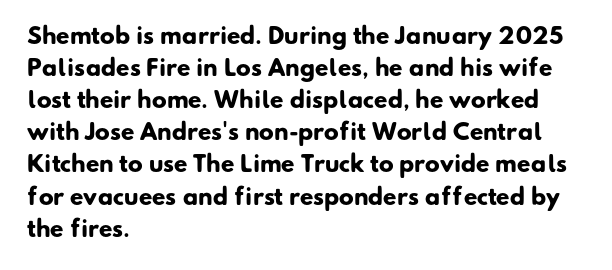
Q: Is the text bold? A: Yes.
Q: Is the text underlined? A: No.
Q: How is the paragraph aligned? A: Left-aligned.
Q: Is the spacing between letters normal or unusually wide? A: Normal.
Q: Is the spacing between lines tight, normal or loose? A: Normal.
